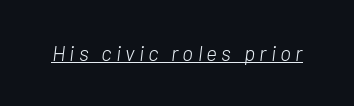
The image shows 21 px text type, italic (leaning right); set unusually wide letter spacing (+0.2 em), underlined.
